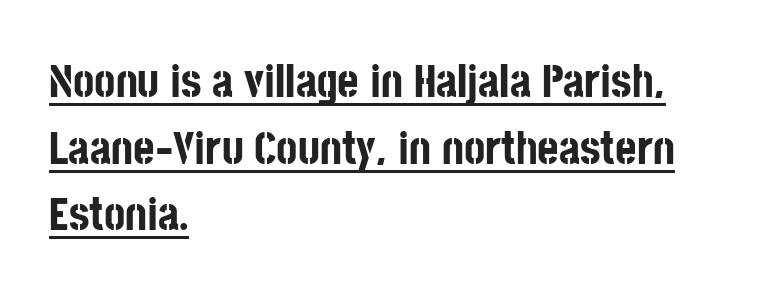
Q: Is the text bold? A: Yes.
Q: Is the text italic (slanted)? A: No, it is upright.
Q: Is the typeface a serif or a sans-serif typeface? A: Sans-serif.
Q: Is the text underlined? A: Yes.
Q: How is the paragraph aligned? A: Left-aligned.
Q: Is the spacing between letters normal or unusually wide? A: Normal.
Q: Is the spacing between lines tight, normal or loose? A: Normal.
Q: Width (condensed, normal, or wide)? A: Condensed.
Q: Stroke contrast? A: Low.
Q: x-height? A: Large.
Q: Monospaced? A: No.
